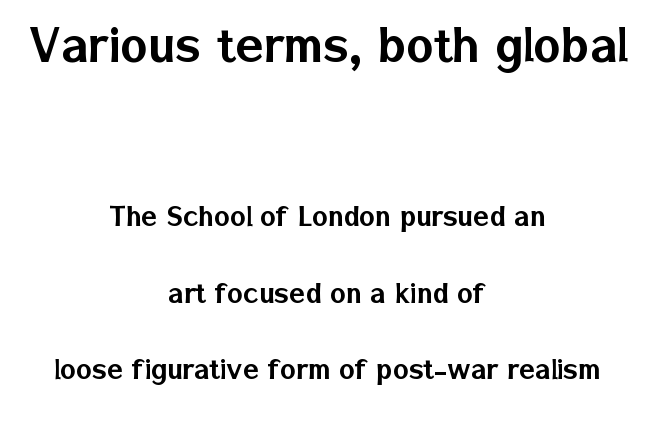
Q: Is the text italic (slanted)? A: No, it is upright.
Q: Is the typeface a serif or a sans-serif typeface? A: Sans-serif.
Q: Is the text underlined? A: No.
Q: How is the paragraph aligned? A: Centered.
Q: Is the spacing between letters normal or unusually wide? A: Normal.
Q: Is the spacing between lines tight, normal or loose? A: Loose.
Q: Which block of text is set in a larger size, the first (top) or the second (bottom)? A: The first (top) one.
Q: Width (condensed, normal, or wide)? A: Normal.
Q: Stroke contrast? A: Low.
Q: x-height? A: Medium.
Q: Monospaced? A: No.
